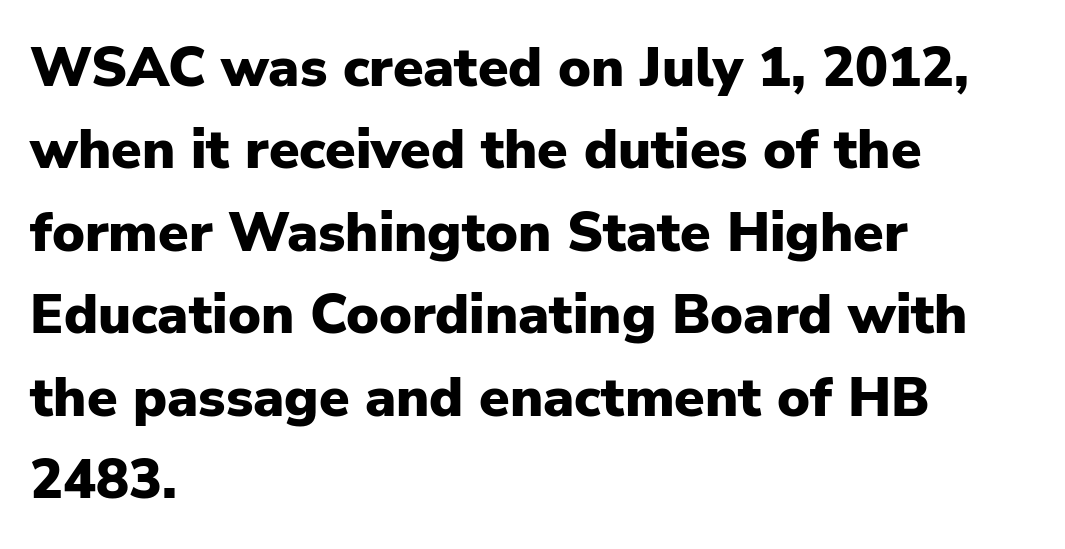
Q: Is the text bold? A: Yes.
Q: Is the text italic (slanted)? A: No, it is upright.
Q: Is the typeface a serif or a sans-serif typeface? A: Sans-serif.
Q: Is the text underlined? A: No.
Q: How is the paragraph aligned? A: Left-aligned.
Q: Is the spacing between letters normal or unusually wide? A: Normal.
Q: Is the spacing between lines tight, normal or loose? A: Normal.
Q: Width (condensed, normal, or wide)? A: Normal.
Q: Stroke contrast? A: Low.
Q: x-height? A: Medium.
Q: Monospaced? A: No.
